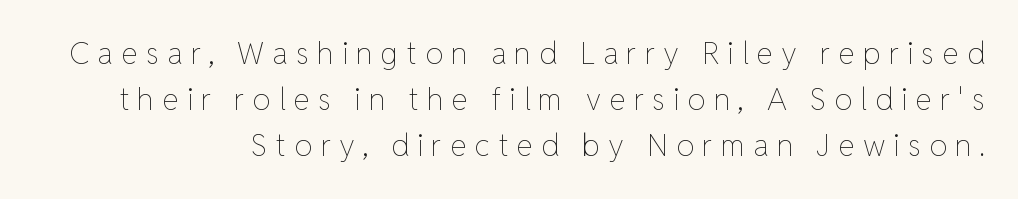
The image shows 30 px thin type, upright; set right-aligned, normal line spacing (1.54x), unusually wide letter spacing (+0.27 em), not underlined; low stroke contrast and a medium x-height.
